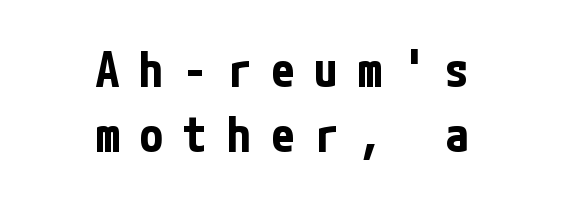
Decoration check: the copy has no underline. The rendering uses a moderate line-height, typical for paragraphs. The specimen reads as upright at a glance. Every row of glyphs is offset so its center matches the block's center. Honestly, the letter spacing is so wide it's the main thing you notice. Does the weight exceed regular? Yes, all the way to bold.
